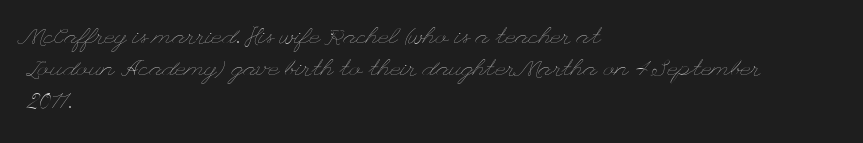
Q: Is the text bold? A: No.
Q: Is the text italic (slanted)? A: Yes.
Q: Is the text underlined? A: No.
Q: How is the paragraph aligned? A: Left-aligned.
Q: Is the spacing between letters normal or unusually wide? A: Normal.
Q: Is the spacing between lines tight, normal or loose? A: Normal.
